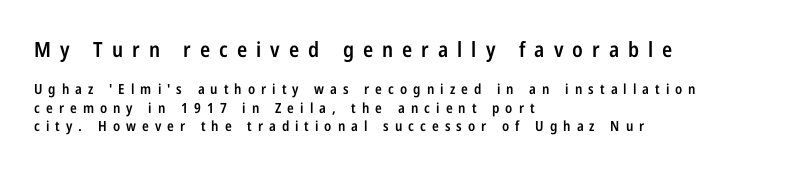
If you drew a line through each stem, it would be perfectly vertical. Successive baselines arrive at the customary interval. The foot of each line stays bare and open. A typesetter would call this heavily tracked-out type. Set as a demibold, roughly 600 on the weight scale.
